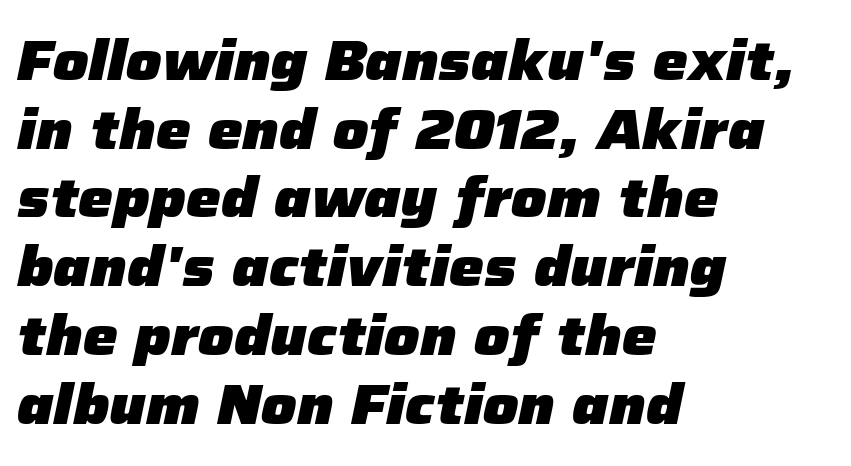
These lines sit exactly where default settings would place them. Tall strokes in this sample are angled rather than plumb. Compared with an ordinary text face, these strokes are far heavier — a full bold. Descenders hang freely into open space. Words appear dense and cohesive because spacing is normal.
